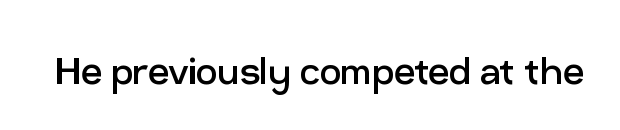
{"serif": "no", "italic": "no", "bold": "no", "weight": "regular", "width": "normal", "stroke_contrast": "low", "x_height": "medium", "monospaced": "no", "underline": "no", "letter_spacing": "normal", "letter_spacing_em": 0.0, "glyph_px": 47}
